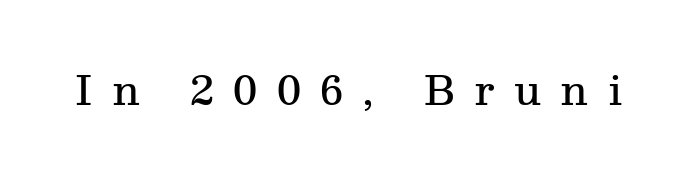
Q: Is the text bold? A: Semi-bold.
Q: Is the text italic (slanted)? A: No, it is upright.
Q: Is the typeface a serif or a sans-serif typeface? A: Serif.
Q: Is the text underlined? A: No.
Q: Is the spacing between letters normal or unusually wide? A: Unusually wide.
Q: Width (condensed, normal, or wide)? A: Normal.
Q: Stroke contrast? A: Medium.
Q: x-height? A: Medium.
Q: Monospaced? A: No.
